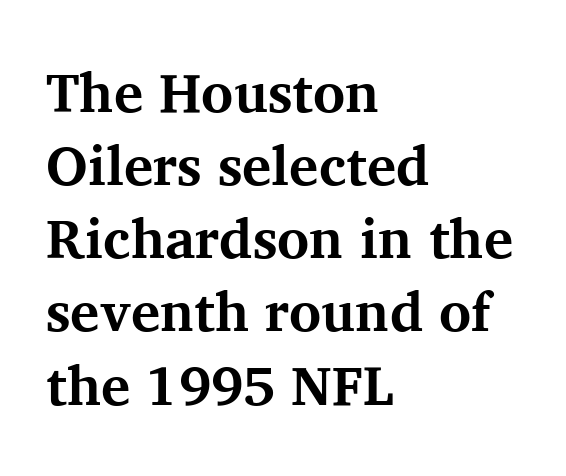
The image shows 55 px bold serif type, upright; set left-aligned, normal line spacing (1.33x), normal letter spacing, not underlined; medium stroke contrast and a medium x-height.
